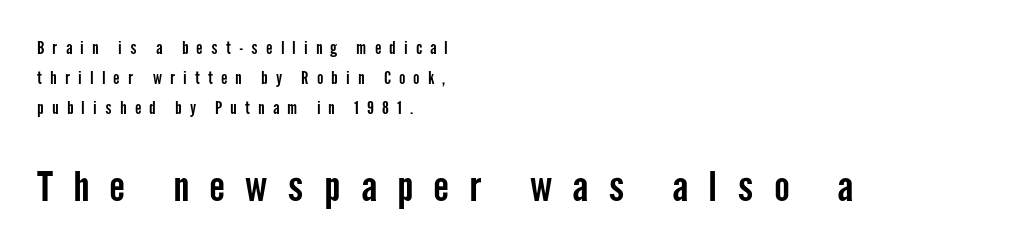
Note: no serifs on the glyphs. The passage is arranged the way most books set body copy — flush left. It's the straight-up-and-down kind of type. Is the letter spacing exaggerated? Yes — the characters are pushed far apart.
